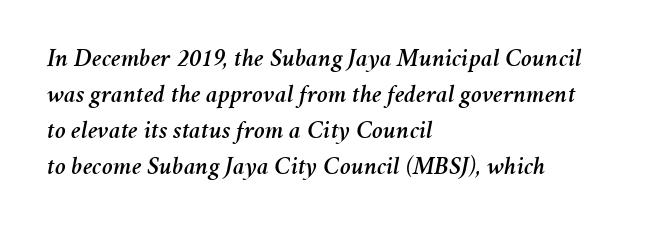
The image shows 26 px text type, italic (leaning right); set left-aligned, normal line spacing (1.38x), normal letter spacing, not underlined.
